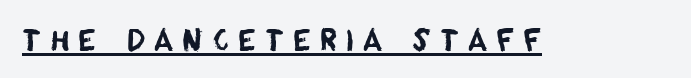
The tracking jumps out immediately: characters are airy and widely separated. This rendering features underlined lettering. To sum up the face: it is a sans, with no serifs. This sample has the flowing, uneven cadence of proportional lettering.
